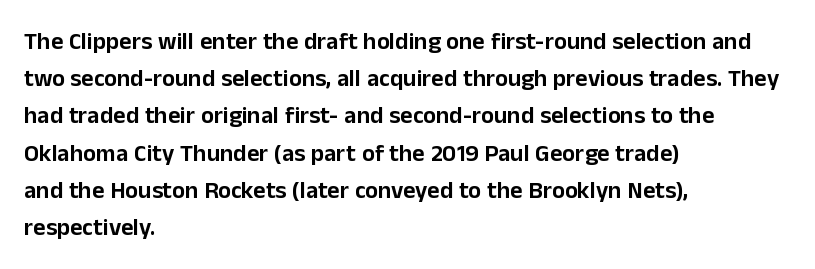
Interline gaps are of average width in this sample. The letters stand upright; this is a roman face. The face used here is rendered with its standard letterfit. Leftover space on each line is placed entirely after the last word. Beneath every word, the page is bare.
